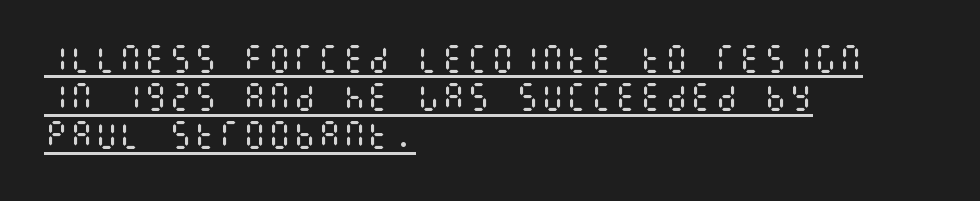
Q: Is the text bold? A: No.
Q: Is the text italic (slanted)? A: No, it is upright.
Q: Is the text underlined? A: Yes.
Q: How is the paragraph aligned? A: Left-aligned.
Q: Is the spacing between letters normal or unusually wide? A: Normal.
Q: Width (condensed, normal, or wide)? A: Condensed.
Q: Stroke contrast? A: Medium.
Q: x-height? A: Large.
